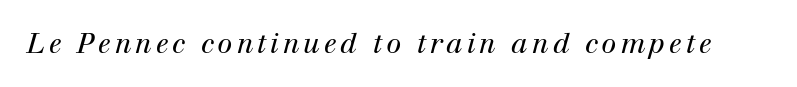
{"italic": "yes", "lean": "right", "slant_degrees": 12, "bold": "no", "underline": "no", "glyph_px": 27}
